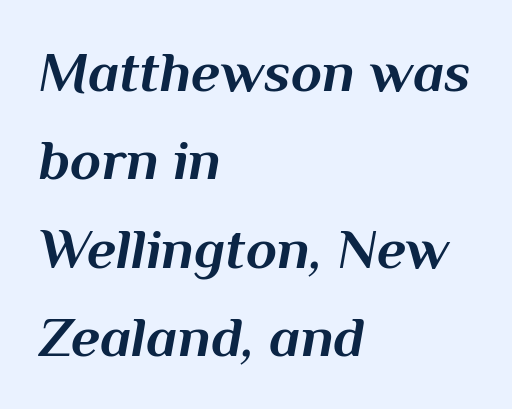
Q: Is the text bold? A: Yes.
Q: Is the text italic (slanted)? A: Yes, it leans right by about 10 degrees.
Q: Is the text underlined? A: No.
Q: How is the paragraph aligned? A: Left-aligned.
Q: Is the spacing between letters normal or unusually wide? A: Normal.
Q: Is the spacing between lines tight, normal or loose? A: Normal.
Q: Width (condensed, normal, or wide)? A: Normal.
Q: Stroke contrast? A: Medium.
Q: x-height? A: Medium.
Q: Monospaced? A: No.
